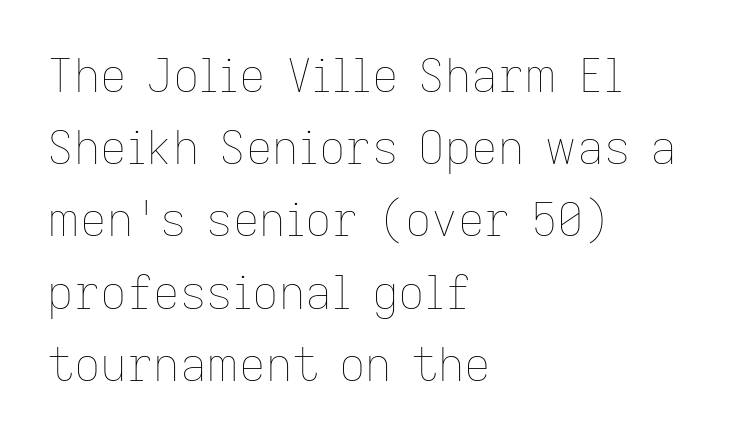
The image shows 46 px thin type, upright; set left-aligned, normal line spacing (1.57x), normal letter spacing, not underlined; low stroke contrast and a medium x-height.
